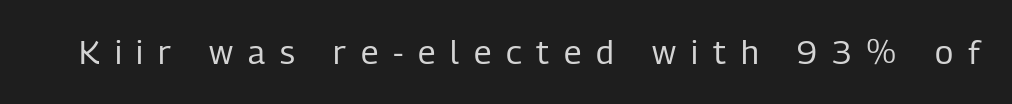
Note the varied advance widths — an 'i' is clearly narrower than an 'm'. The specimen omits any rule beneath the text block's lines. Posture: upright roman. Glyph-to-glyph distance is far greater than everyday printed text. This is sans-serif lettering, the kind often seen on screens and signage. The typeface has the unassuming heft of standard copy or less.
